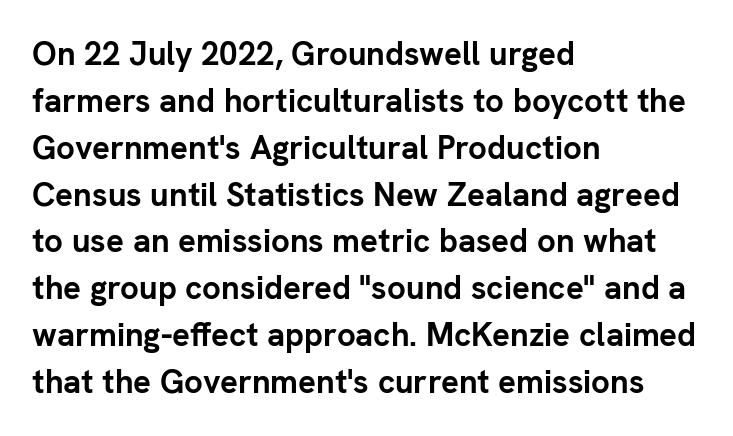
Does the lettering tilt? It doesn't — this is upright. Note the varied advance widths — an 'i' is clearly narrower than an 'm'. Observe the absence of serifs on each vertical stroke in this sample. The type is set solid horizontally, with unmodified tracking. Nobody drew a line under any word here. The lines sit at an ordinary, default distance from one another.
